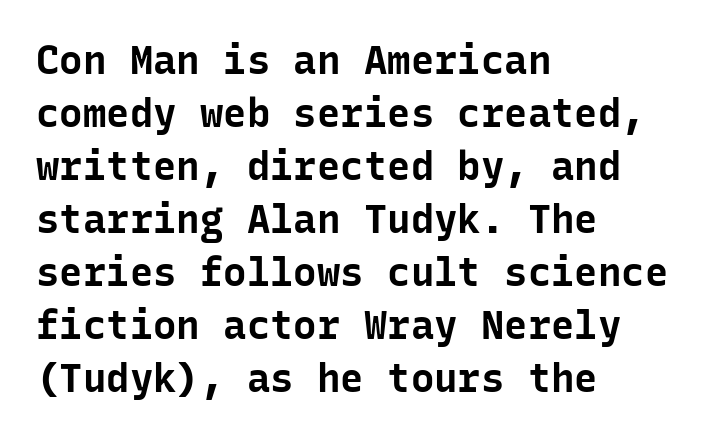
Words appear dense and cohesive because spacing is normal. Letterform terminals end flat and unadorned throughout the passage. These lines are set flush left with a ragged right edge. Descenders hang freely into open space. Is there any slant? The stems are plumb.
